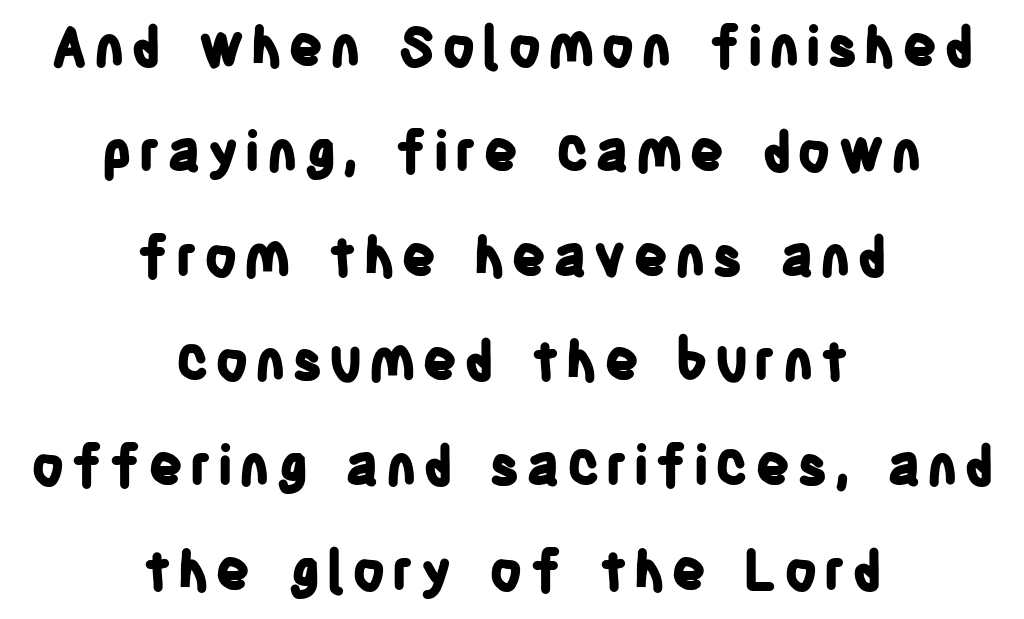
Each letter keeps its own natural width here, so spacing adapts to shape. Nope, no serifs anywhere on these letters. Beneath every word, the page is bare. Notice the wide empty band between every row — that's loose leading.
